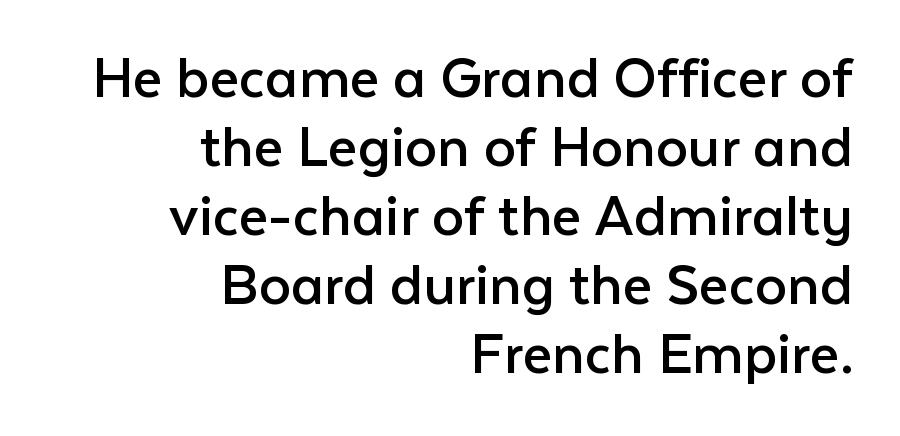
The image shows 64 px regular-weight sans-serif type, upright; set right-aligned, tight line spacing (1.08x), normal letter spacing, not underlined; low stroke contrast and a medium x-height.
